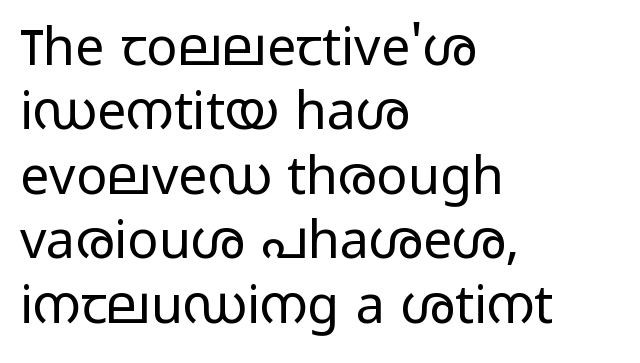
The image shows 52 px regular-weight, wide sans-serif type, upright; set left-aligned, line spacing 1.24x, normal letter spacing, not underlined; low stroke contrast and a medium x-height.
